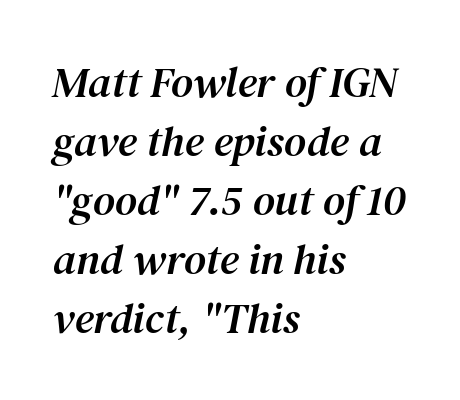
Quick note: interline space is typical. This rendering employs a face with finishing strokes, i.e., a serif. Short note: letters normally spaced. A bare baseline throughout the passage. Notice how the stems are inclined rather than vertical — that's the hallmark of italics. The setting favours the left margin, as ordinary paragraphs usually do.
